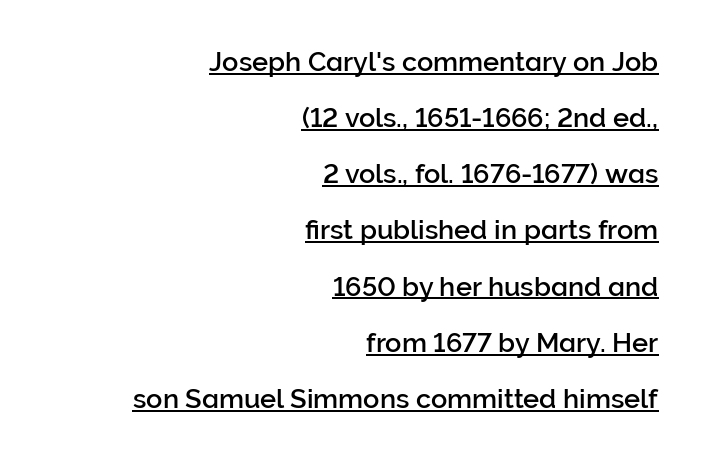
{"italic": "no", "underline": "yes", "align": "right", "line_spacing": "loose", "line_spacing_ratio": 2.08, "letter_spacing": "normal", "letter_spacing_em": 0.0, "glyph_px": 27}
